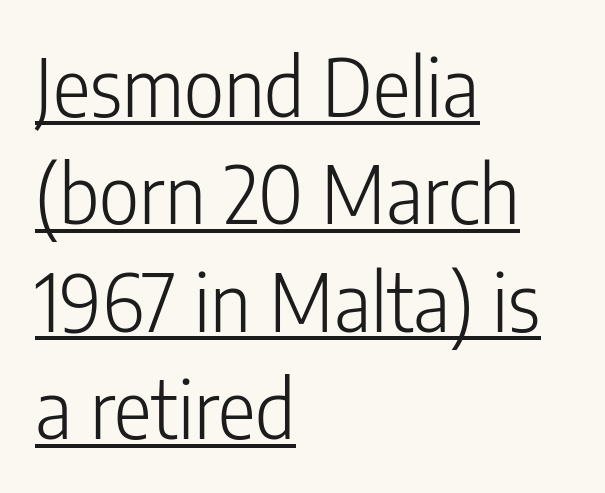
{"serif": "no", "italic": "no", "bold": "no", "weight": "light", "width": "condensed", "stroke_contrast": "low", "x_height": "medium", "monospaced": "no", "underline": "yes", "align": "left", "line_spacing": "normal", "line_spacing_ratio": 1.36, "letter_spacing": "normal", "letter_spacing_em": 0.0, "glyph_px": 79}
